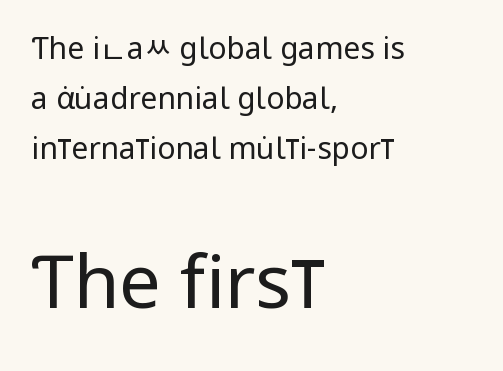
Q: Is the text bold? A: No.
Q: Is the text italic (slanted)? A: No, it is upright.
Q: Is the typeface a serif or a sans-serif typeface? A: Sans-serif.
Q: Is the text underlined? A: No.
Q: How is the paragraph aligned? A: Left-aligned.
Q: Is the spacing between letters normal or unusually wide? A: Normal.
Q: Is the spacing between lines tight, normal or loose? A: Normal.
Q: Which block of text is set in a larger size, the first (top) or the second (bottom)? A: The second (bottom) one.
Q: Width (condensed, normal, or wide)? A: Condensed.
Q: Stroke contrast? A: Low.
Q: x-height? A: Large.
Q: Monospaced? A: No.
